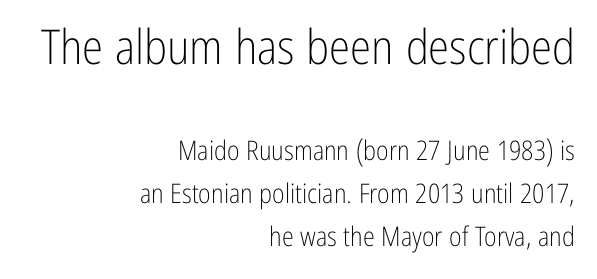
Which of the two is more prominent by size? The first, at the top. The specimen reads as upright at a glance. This rendering leaves character spacing at its baseline value. Proportional: the letters do not fall into vertical columns. Summary of weight: not heavy and not bold. Rule under the text: the space is simply empty.
